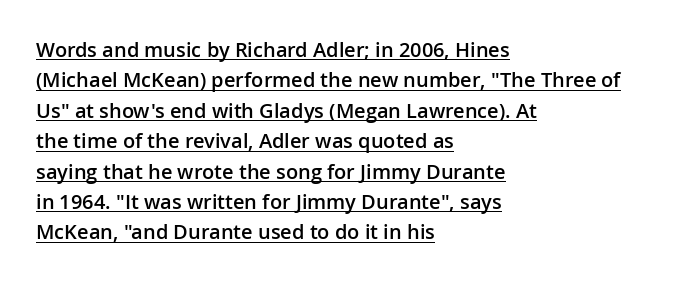
The image shows 20 px text type, upright; set left-aligned, normal line spacing (1.52x), normal letter spacing, underlined.
